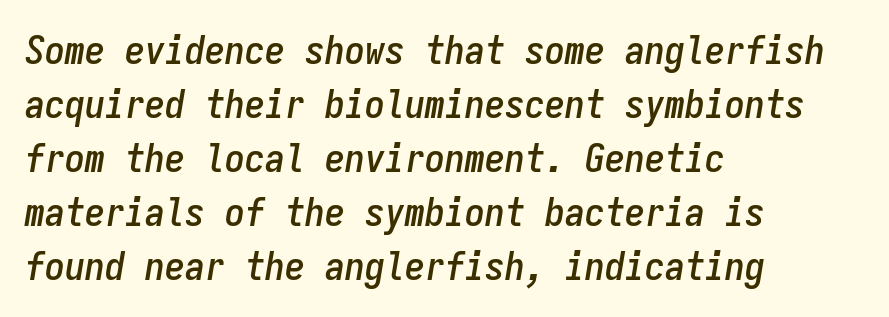
{"italic": "yes", "lean": "right", "slant_degrees": 9, "width": "condensed", "stroke_contrast": "low", "x_height": "medium", "monospaced": "yes", "underline": "no", "align": "left", "line_spacing": "normal", "line_spacing_ratio": 1.35, "letter_spacing": "normal", "letter_spacing_em": 0.0, "glyph_px": 40}
